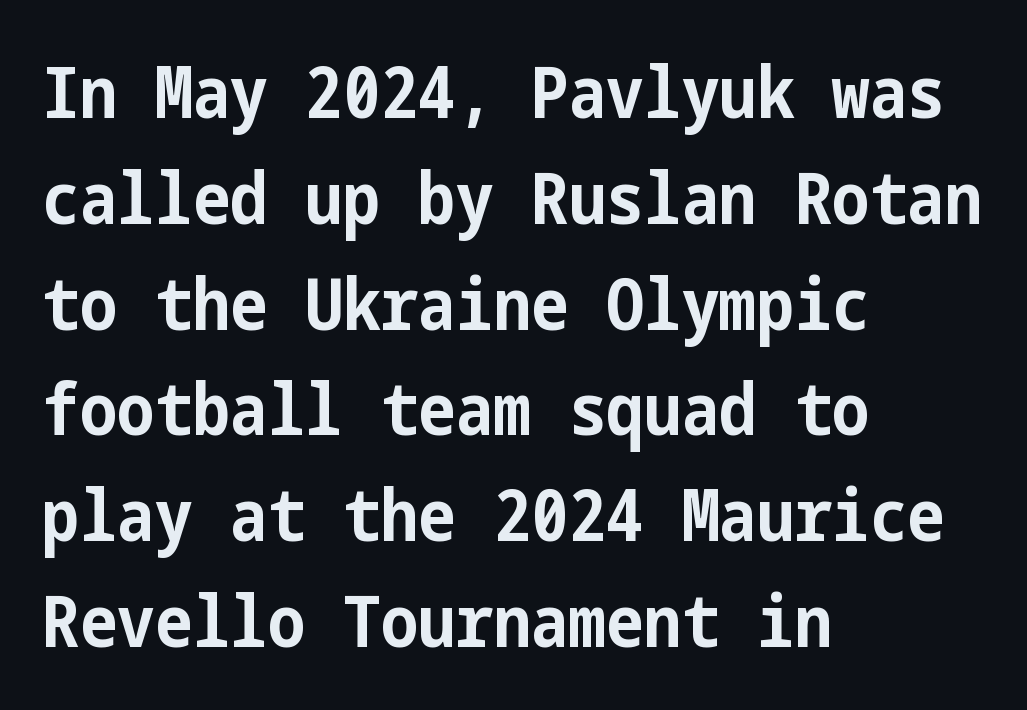
The image shows 71 px bold, condensed sans-serif type, upright; set left-aligned, normal line spacing (1.49x), normal letter spacing, not underlined; low stroke contrast and a medium x-height.
